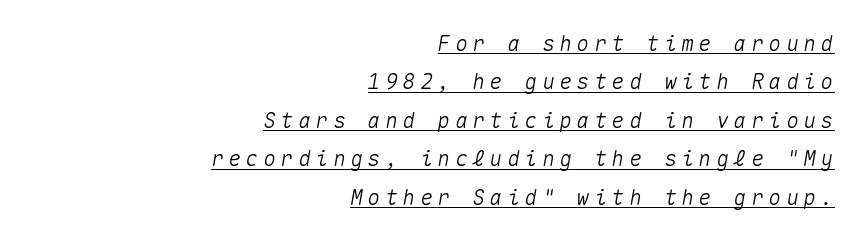
{"italic": "yes", "lean": "right", "slant_degrees": 10, "underline": "yes", "align": "right", "line_spacing_ratio": 1.83, "letter_spacing": "wide", "letter_spacing_em": 0.23, "glyph_px": 21}
